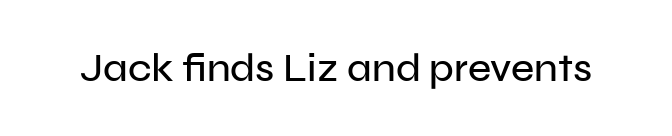
The image shows 40 px sans-serif type, upright; set normal letter spacing, not underlined; low stroke contrast and a medium x-height.
